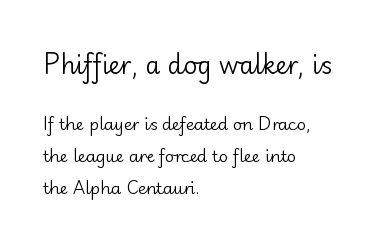
{"italic": "no", "bold": "no", "underline": "no", "align": "left", "line_spacing": "loose", "line_spacing_ratio": 1.97, "letter_spacing": "normal", "letter_spacing_em": 0.0, "larger_block": "first", "size_ratio": 1.5, "glyph_px": 24}
